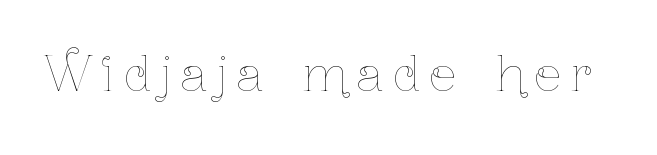
Ink coverage per letter is moderate at most. The passage shown has open, widely tracked lettering throughout. Characters remain perfectly vertical along every line. This rendering features lettering with no underline.
